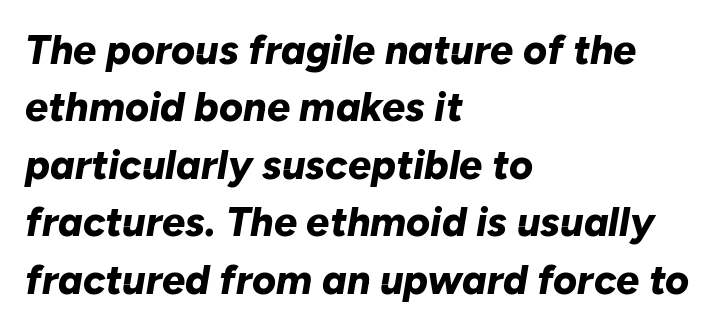
The image shows 41 px bold type, italic (leaning right); set left-aligned, normal line spacing (1.4x), normal letter spacing, not underlined; low stroke contrast and a medium x-height.
